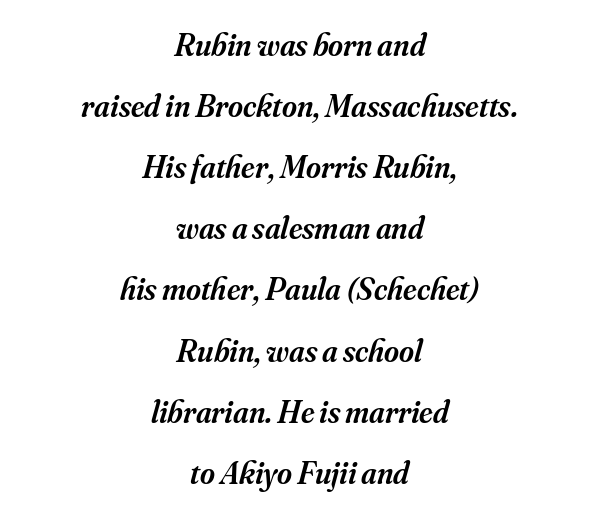
Q: Is the text bold? A: Semi-bold.
Q: Is the text italic (slanted)? A: Yes, it leans right by about 16 degrees.
Q: Is the typeface a serif or a sans-serif typeface? A: Serif.
Q: Is the text underlined? A: No.
Q: How is the paragraph aligned? A: Centered.
Q: Is the spacing between letters normal or unusually wide? A: Normal.
Q: Is the spacing between lines tight, normal or loose? A: Loose.
Q: Width (condensed, normal, or wide)? A: Normal.
Q: Stroke contrast? A: Medium.
Q: x-height? A: Small.
Q: Monospaced? A: No.
